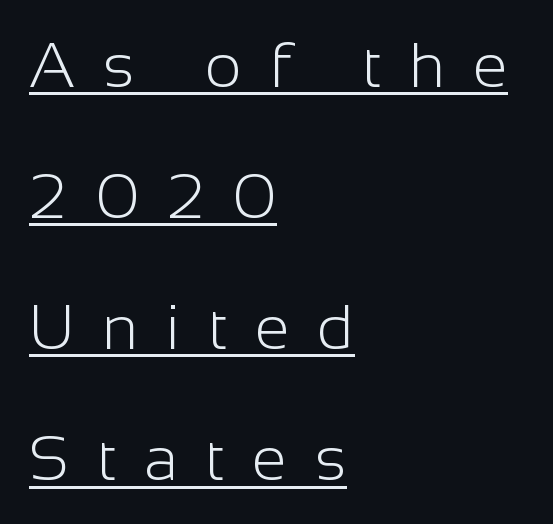
Tracking value appears strongly positive — letters spread wide. This rendering features underlined lettering. The letters stand upright; this is a roman face. The paragraph has a hard left edge and a soft right edge.
